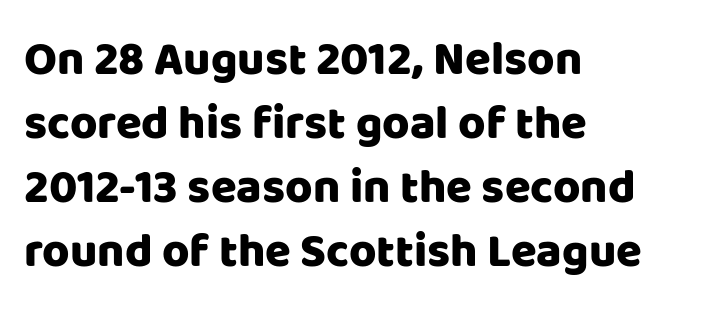
Q: Is the text italic (slanted)? A: No, it is upright.
Q: Is the typeface a serif or a sans-serif typeface? A: Sans-serif.
Q: Is the text underlined? A: No.
Q: How is the paragraph aligned? A: Left-aligned.
Q: Is the spacing between letters normal or unusually wide? A: Normal.
Q: Is the spacing between lines tight, normal or loose? A: Normal.
Q: Width (condensed, normal, or wide)? A: Normal.
Q: Stroke contrast? A: Low.
Q: x-height? A: Large.
Q: Monospaced? A: No.
